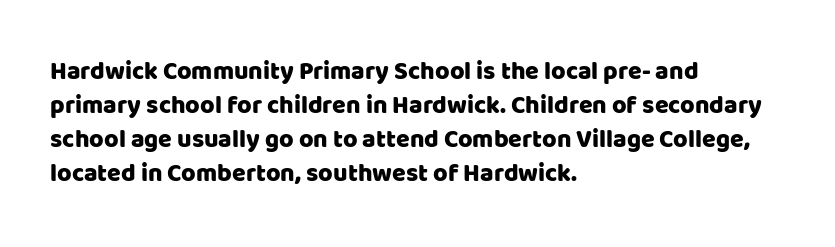
Q: Is the text italic (slanted)? A: No, it is upright.
Q: Is the text underlined? A: No.
Q: How is the paragraph aligned? A: Left-aligned.
Q: Is the spacing between letters normal or unusually wide? A: Normal.
Q: Is the spacing between lines tight, normal or loose? A: Normal.
